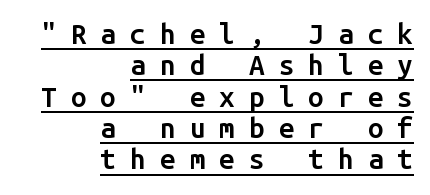
{"serif": "no", "italic": "no", "bold": "semi", "weight": "semibold", "width": "normal", "stroke_contrast": "low", "x_height": "medium", "monospaced": "yes", "underline": "yes", "align": "right", "line_spacing": "tight", "line_spacing_ratio": 1.12, "letter_spacing": "wide", "letter_spacing_em": 0.5, "glyph_px": 28}
